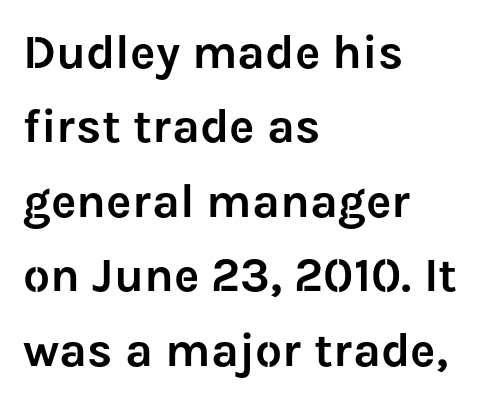
Q: Is the text italic (slanted)? A: No, it is upright.
Q: Is the typeface a serif or a sans-serif typeface? A: Sans-serif.
Q: Is the text underlined? A: No.
Q: How is the paragraph aligned? A: Left-aligned.
Q: Is the spacing between letters normal or unusually wide? A: Normal.
Q: Is the spacing between lines tight, normal or loose? A: Normal.
Q: Width (condensed, normal, or wide)? A: Normal.
Q: Stroke contrast? A: Low.
Q: x-height? A: Medium.
Q: Monospaced? A: No.
